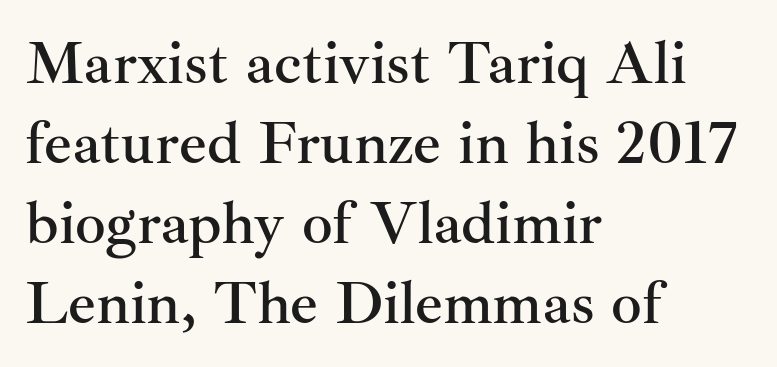
Regarding leading, the lines here are spaced in the standard way. You could not count columns in this text — the font is proportionally spaced. The text block is weighted toward the left margin, trailing off unevenly rightward. Plain, unruled lines of type.
